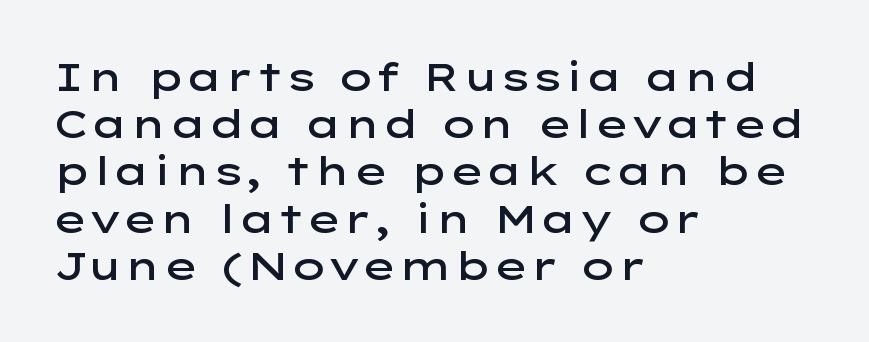
{"serif": "no", "italic": "no", "bold": "semi", "weight": "semibold", "width": "wide", "stroke_contrast": "low", "x_height": "medium", "monospaced": "no", "underline": "no", "align": "left", "line_spacing_ratio": 1.21, "letter_spacing": "normal", "letter_spacing_em": 0.0, "glyph_px": 39}
